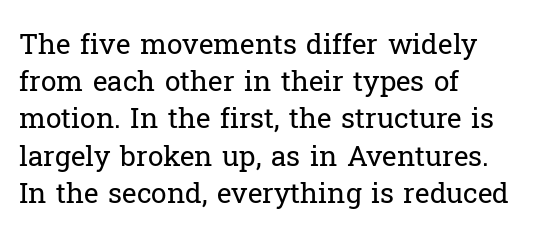
Is the stroke heavy? The answer is a plain regular-or-lighter. Does the leading feel generous? No, just average. The lines in this sample share a left origin and differ only in where they stop. Do the letters lean? They stand straight.
